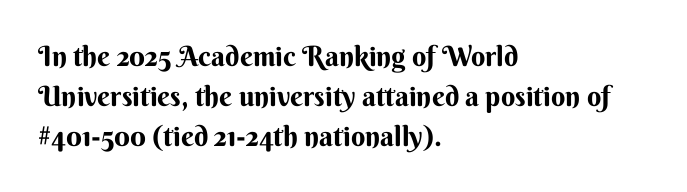
You can tell it's not italic because the verticals are truly vertical. The face used here is rendered with its standard letterfit. The letters advance in unequal steps, a hallmark of proportional type. This sample uses a sans-serif face.
